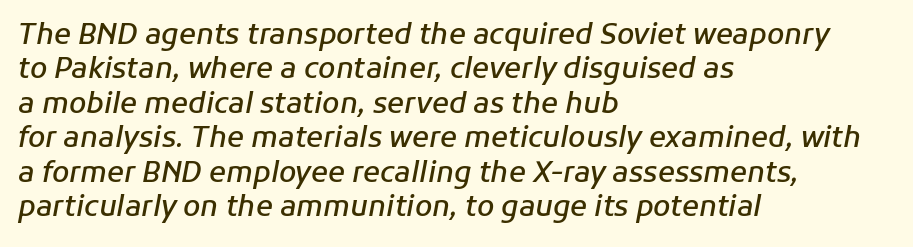
{"italic": "yes", "lean": "right", "slant_degrees": 11, "bold": "semi", "weight": "semibold", "width": "normal", "stroke_contrast": "low", "x_height": "medium", "monospaced": "no", "underline": "no", "align": "left", "line_spacing_ratio": 1.23, "letter_spacing": "normal", "letter_spacing_em": 0.0, "glyph_px": 28}
